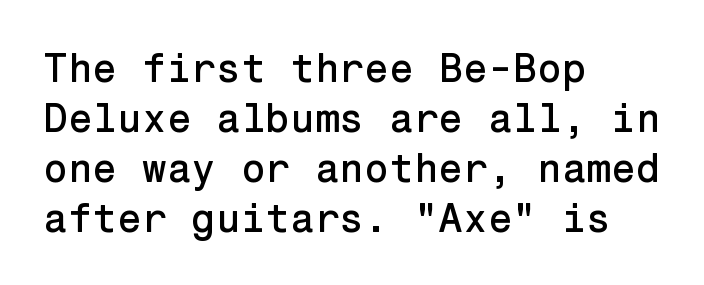
{"serif": "no", "italic": "no", "width": "normal", "stroke_contrast": "low", "x_height": "medium", "underline": "no", "align": "left", "line_spacing": "normal", "line_spacing_ratio": 1.25, "letter_spacing": "normal", "letter_spacing_em": 0.0, "glyph_px": 40}
